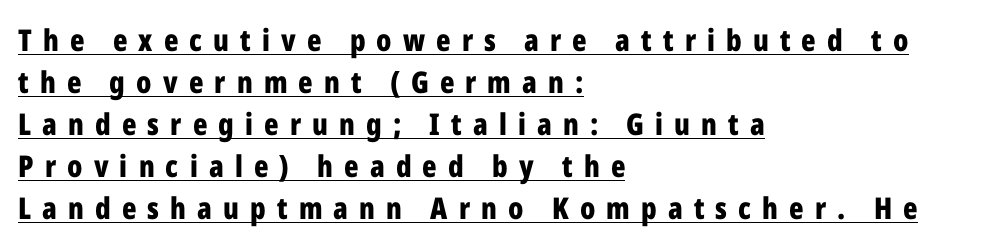
Reading down the column, the eye jumps a familiar distance to each next line. Caption: lettering with a line underneath. The letters stand straight up with perfectly vertical stems. A student would call this left alignment; a typographer would say flush left, rag right. Each letter keeps its own natural width here, so spacing adapts to shape. The typesetting leans heavy: a genuine bold.
